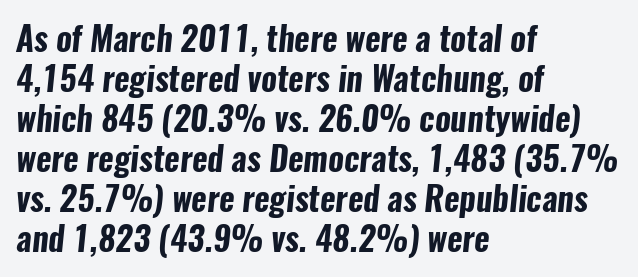
What kind of face is this? One without serifs — a sans. Descenders hang freely into open space. These lines are rendered in a variable-pitch font. Every letter is thick-stroked: bold, no question. Look at the tracking — it's just the regular setting, nothing added.
